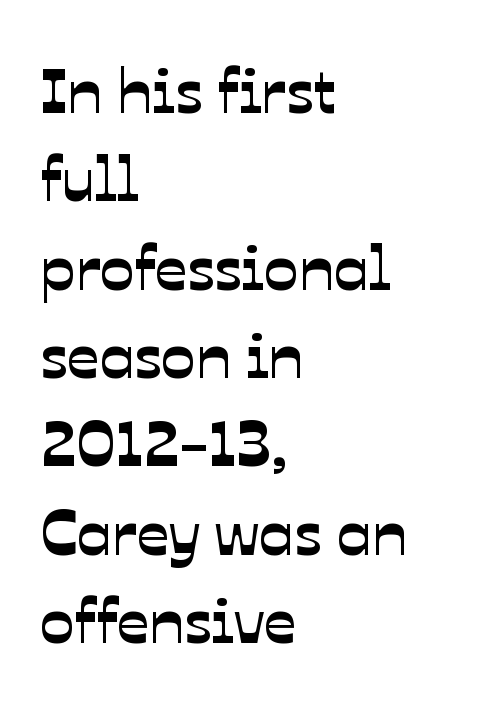
The image shows 64 px sans-serif type; set left-aligned, normal line spacing (1.38x), normal letter spacing, not underlined; low stroke contrast and a medium x-height.
